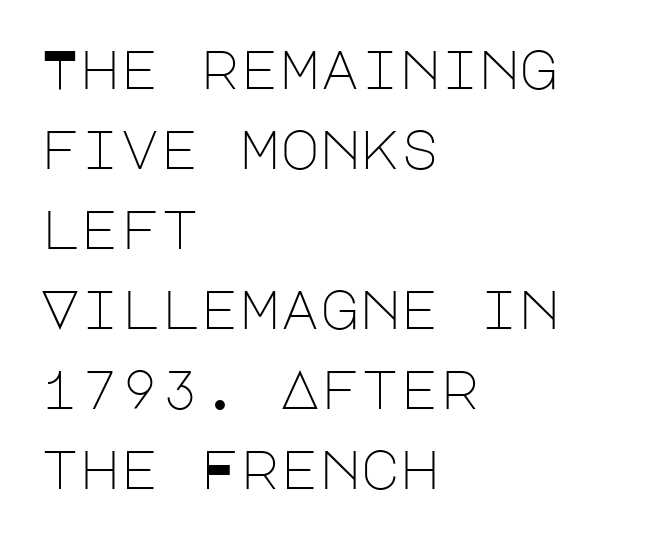
{"serif": "no", "italic": "no", "bold": "no", "weight": "light", "width": "normal", "stroke_contrast": "low", "x_height": "large", "underline": "no", "align": "left", "line_spacing": "normal", "line_spacing_ratio": 1.48, "letter_spacing": "normal", "letter_spacing_em": 0.0, "glyph_px": 54}
